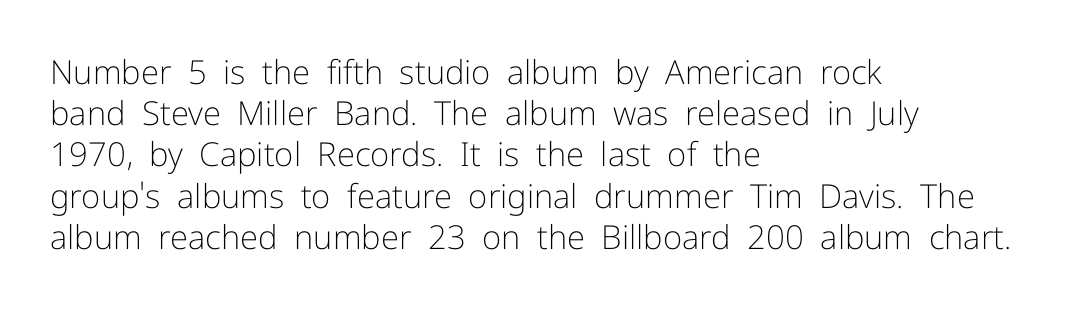
The image shows 33 px light sans-serif type, upright; set left-aligned, normal line spacing (1.25x), normal letter spacing, not underlined; low stroke contrast and a medium x-height.
